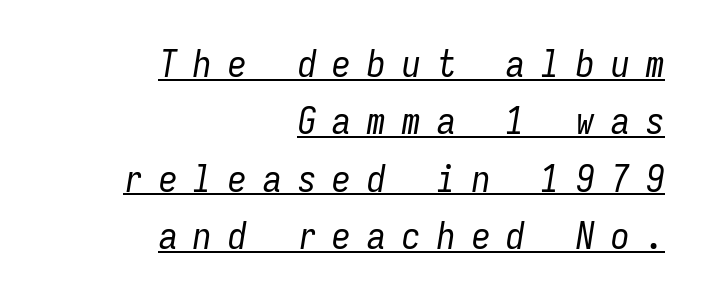
The image shows 37 px regular-weight, condensed type, italic (leaning right), monospaced; set right-aligned, normal line spacing (1.55x), unusually wide letter spacing (+0.44 em), underlined; low stroke contrast and a medium x-height.
